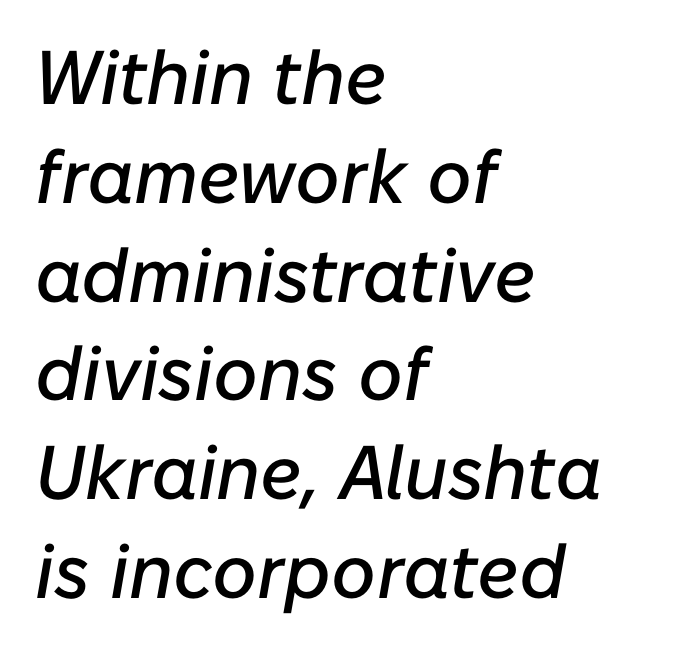
Interline gaps are of average width in this sample. The typography opts for an oblique posture over an upright one. Note the varied advance widths — an 'i' is clearly narrower than an 'm'. Line beginnings align vertically; line endings do not. Words float on clear page, feet unadorned.
